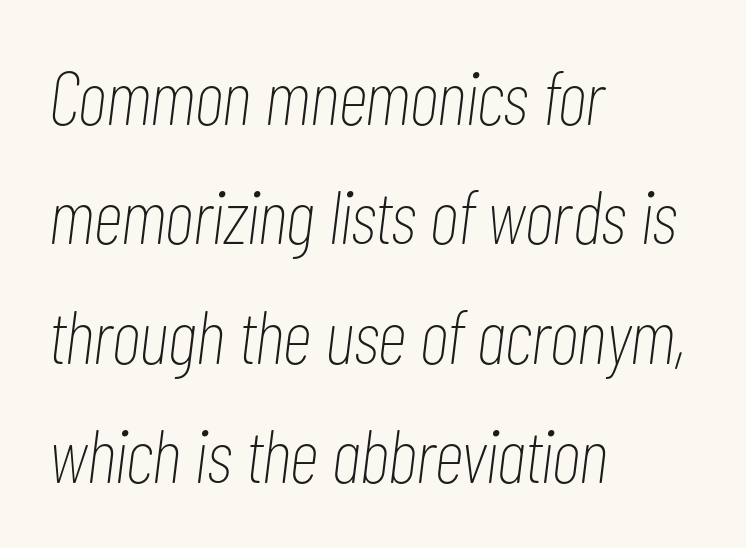
The image shows 76 px thin, condensed type, italic (leaning right); set left-aligned, normal line spacing (1.57x), normal letter spacing, not underlined; low stroke contrast and a medium x-height.
